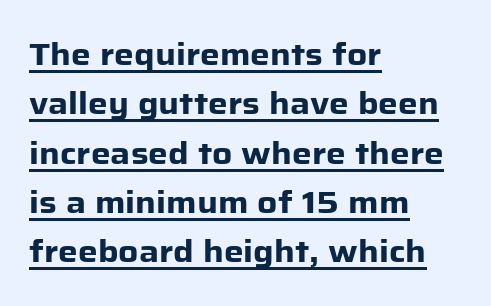
Q: Is the text bold? A: Yes.
Q: Is the text italic (slanted)? A: No, it is upright.
Q: Is the typeface a serif or a sans-serif typeface? A: Sans-serif.
Q: Is the text underlined? A: Yes.
Q: How is the paragraph aligned? A: Left-aligned.
Q: Is the spacing between letters normal or unusually wide? A: Normal.
Q: Is the spacing between lines tight, normal or loose? A: Normal.
Q: Width (condensed, normal, or wide)? A: Normal.
Q: Stroke contrast? A: Low.
Q: x-height? A: Medium.
Q: Monospaced? A: No.
